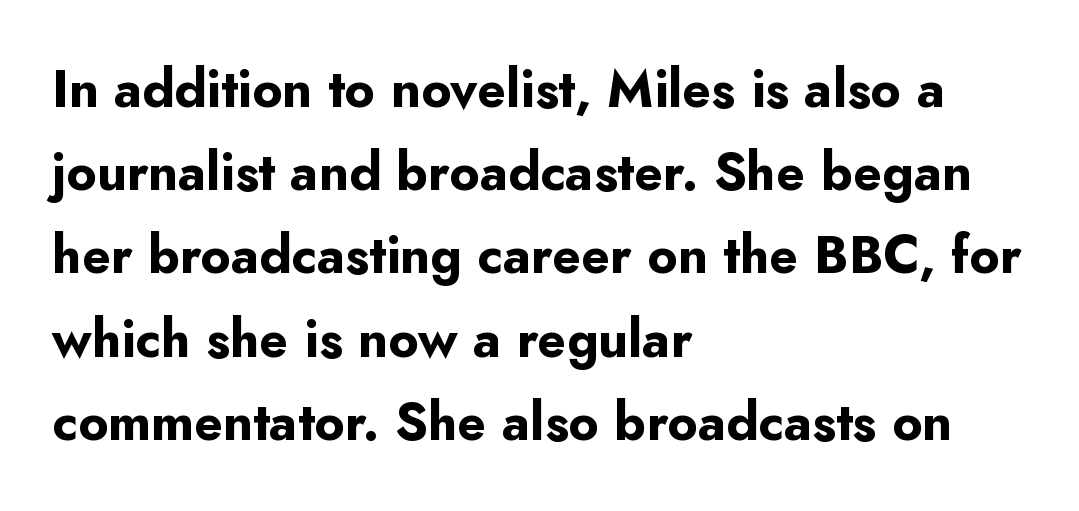
Line spacing here is normal. These lines are rendered in a variable-pitch font. A student would call this left alignment; a typographer would say flush left, rag right. Notice how the stems are strictly vertical — no italics here.
